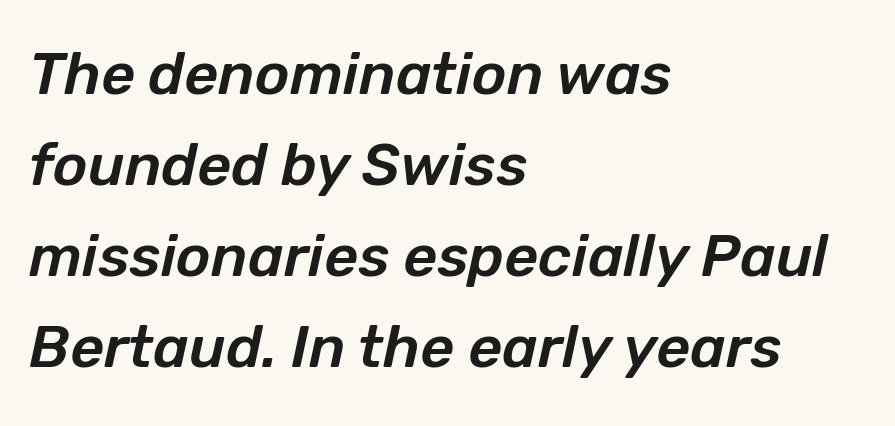
{"italic": "yes", "lean": "right", "slant_degrees": 12, "width": "normal", "stroke_contrast": "low", "x_height": "medium", "monospaced": "no", "underline": "no", "align": "left", "line_spacing": "normal", "line_spacing_ratio": 1.54, "letter_spacing": "normal", "letter_spacing_em": 0.0, "glyph_px": 59}
